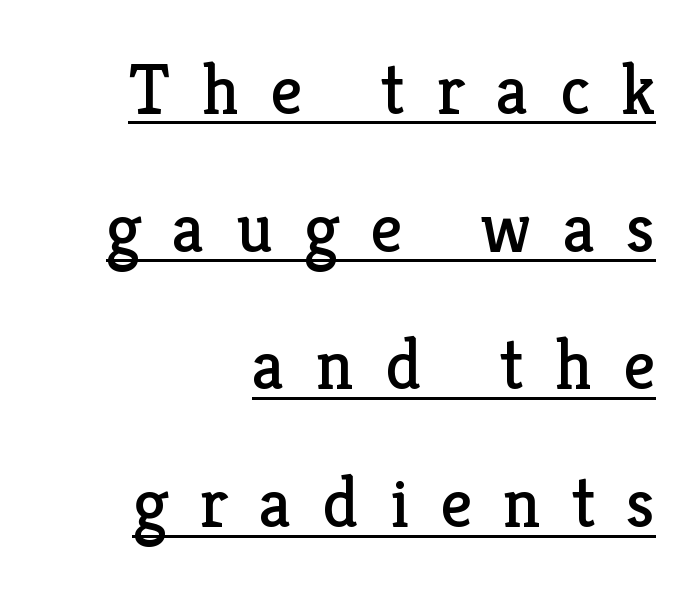
Little horizontal feet cap the strokes, marking this as serif type. Every word sits above its own underline. Leading: increased. Unlike italic type, these characters show no tilt at all. Here the designer chose a conventional face with non-uniform glyph widths. Compared with a typical body face, this is equally light or lighter still.
